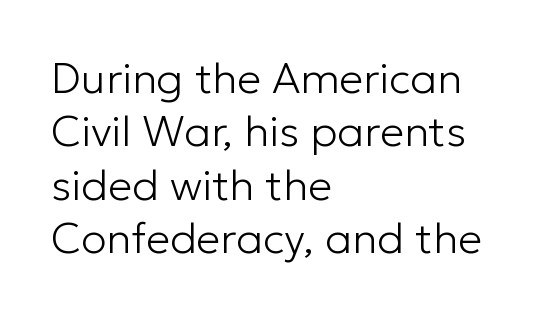
{"serif": "no", "italic": "no", "bold": "no", "weight": "light", "width": "normal", "stroke_contrast": "low", "x_height": "medium", "monospaced": "no", "underline": "no", "align": "left", "line_spacing_ratio": 1.24, "letter_spacing": "normal", "letter_spacing_em": 0.0, "glyph_px": 43}
